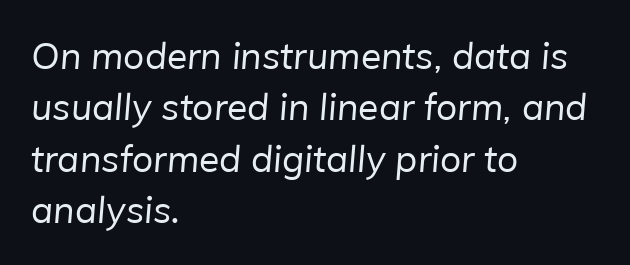
Q: Is the text bold? A: No.
Q: Is the typeface a serif or a sans-serif typeface? A: Sans-serif.
Q: Is the text underlined? A: No.
Q: How is the paragraph aligned? A: Left-aligned.
Q: Is the spacing between letters normal or unusually wide? A: Normal.
Q: Is the spacing between lines tight, normal or loose? A: Normal.
Q: Width (condensed, normal, or wide)? A: Normal.
Q: Stroke contrast? A: Low.
Q: x-height? A: Medium.
Q: Monospaced? A: No.
